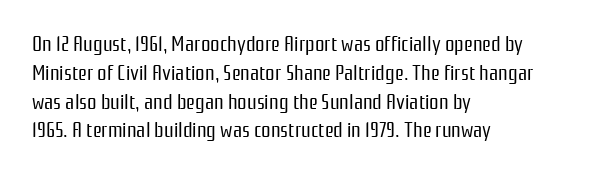
Q: Is the text bold? A: No.
Q: Is the text italic (slanted)? A: No, it is upright.
Q: Is the text underlined? A: No.
Q: How is the paragraph aligned? A: Left-aligned.
Q: Is the spacing between letters normal or unusually wide? A: Normal.
Q: Is the spacing between lines tight, normal or loose? A: Normal.
